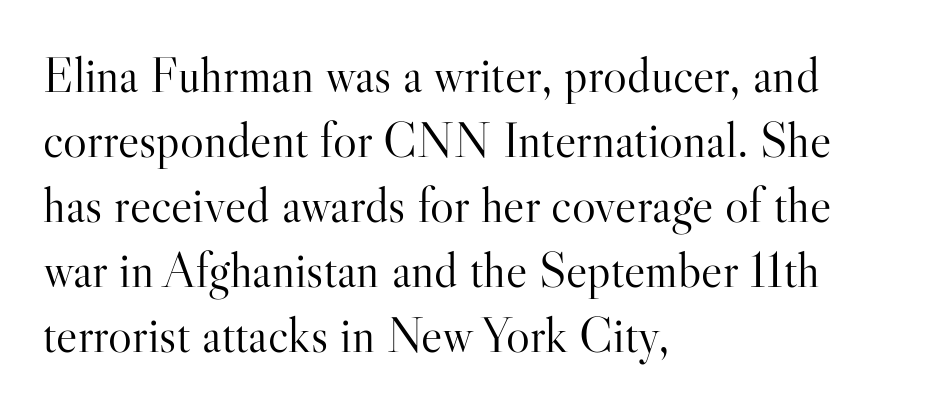
Q: Is the text bold? A: No.
Q: Is the text italic (slanted)? A: No, it is upright.
Q: Is the typeface a serif or a sans-serif typeface? A: Serif.
Q: Is the text underlined? A: No.
Q: How is the paragraph aligned? A: Left-aligned.
Q: Is the spacing between letters normal or unusually wide? A: Normal.
Q: Is the spacing between lines tight, normal or loose? A: Normal.
Q: Width (condensed, normal, or wide)? A: Normal.
Q: Stroke contrast? A: High.
Q: x-height? A: Small.
Q: Monospaced? A: No.
